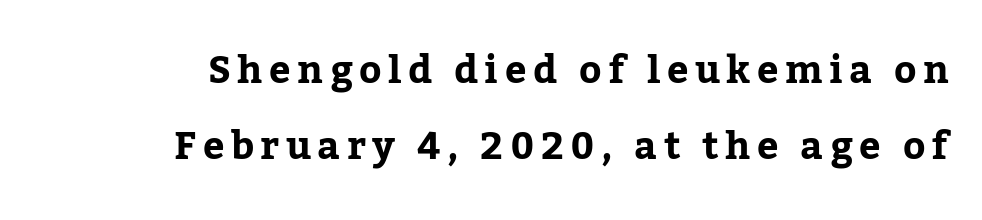
{"serif": "yes", "italic": "no", "bold": "yes", "weight": "bold", "width": "normal", "stroke_contrast": "low", "x_height": "medium", "monospaced": "no", "underline": "no", "align": "right", "line_spacing": "loose", "line_spacing_ratio": 2.01, "glyph_px": 38}
